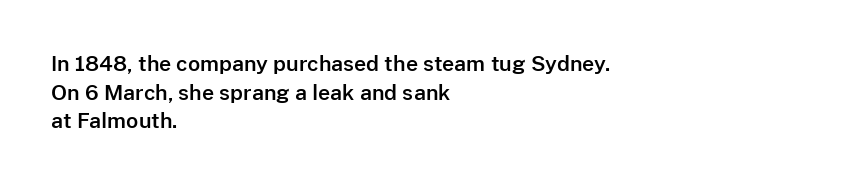
The rendering keeps characters at their native spacing. Does the lettering tilt? It doesn't — this is upright. Descender tails drop into unmarked territory. The lines sit at an ordinary, default distance from one another. One-word summary of the alignment: left.
